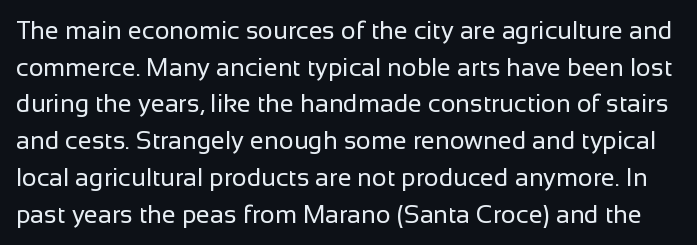
The letters stand straight up with perfectly vertical stems. Type without underlining. A quiet, ordinary-to-light weight characterises the typeface. Vertically, the passage feels balanced, rows spaced as you'd expect. Each word holds together tightly as a unit, with standard inter-letter gaps.
